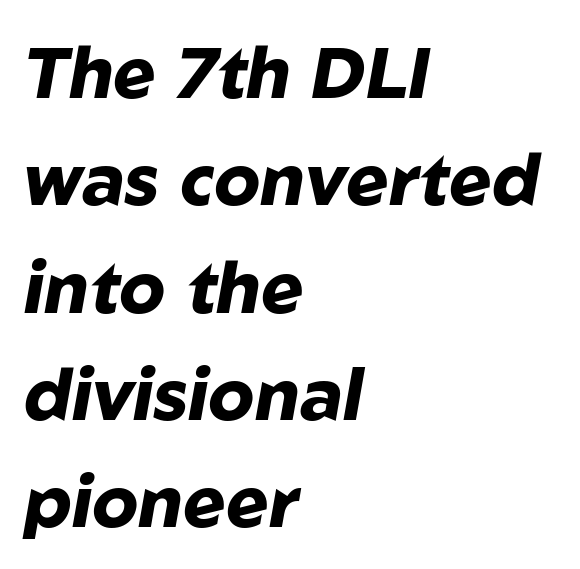
Regarding leading, the lines here are spaced in the standard way. The specimen reads as italic at a glance. The face used here is proportionally spaced, like ordinary book or web type. The strip under each line holds only bare page.
